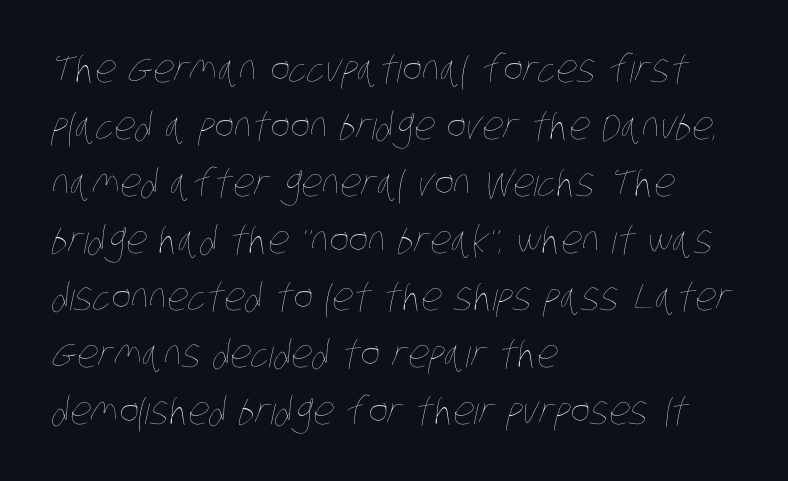
{"bold": "no", "weight": "thin", "width": "condensed", "stroke_contrast": "low", "x_height": "large", "monospaced": "no", "underline": "no", "align": "left", "line_spacing": "normal", "line_spacing_ratio": 1.5, "letter_spacing": "normal", "letter_spacing_em": 0.0, "glyph_px": 38}
